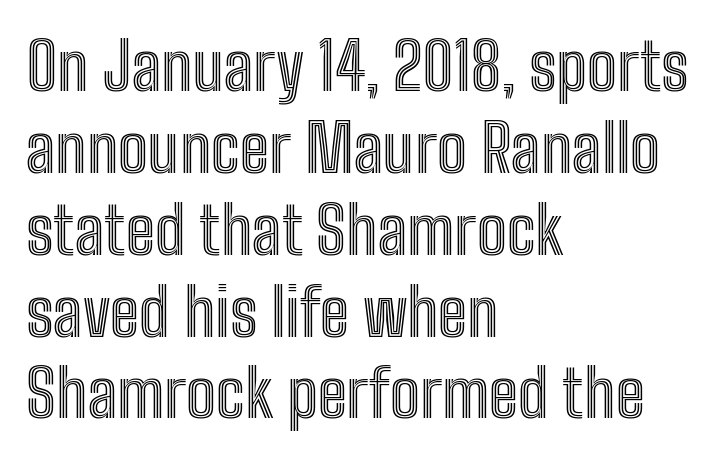
Q: Is the text italic (slanted)? A: No, it is upright.
Q: Is the text underlined? A: No.
Q: How is the paragraph aligned? A: Left-aligned.
Q: Is the spacing between letters normal or unusually wide? A: Normal.
Q: Width (condensed, normal, or wide)? A: Condensed.
Q: x-height? A: Medium.
Q: Monospaced? A: No.
